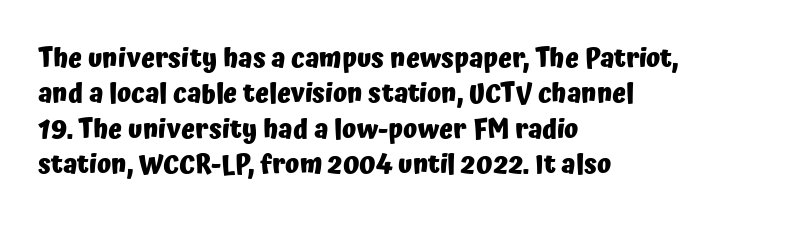
Normally led — the rows are evenly, conventionally spaced. A roman cut, with each character standing at attention. The gaps between neighbouring characters are ordinary and unremarkable. The words here are not underlined. Left-aligned paragraph, ragged on the right. The typesetting leans heavy: a genuine bold.
